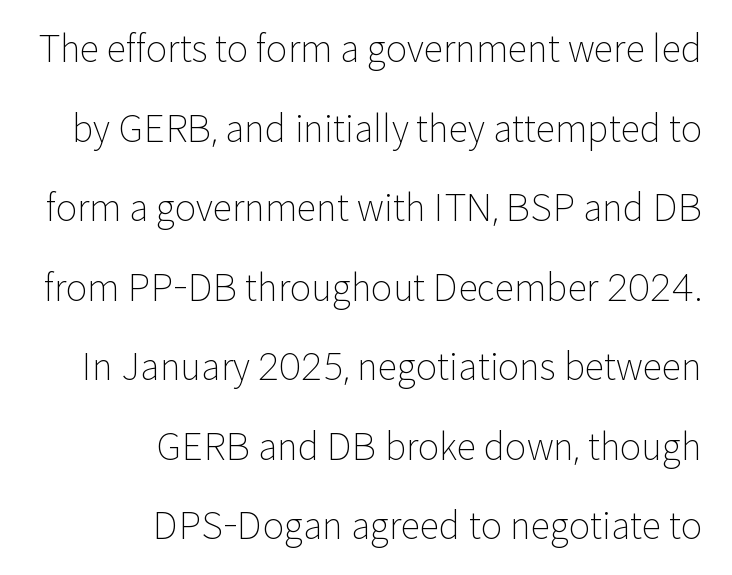
{"serif": "no", "italic": "no", "bold": "no", "weight": "light", "width": "normal", "stroke_contrast": "low", "x_height": "medium", "monospaced": "no", "underline": "no", "align": "right", "line_spacing": "loose", "line_spacing_ratio": 2.21, "letter_spacing": "normal", "letter_spacing_em": 0.0, "glyph_px": 36}
